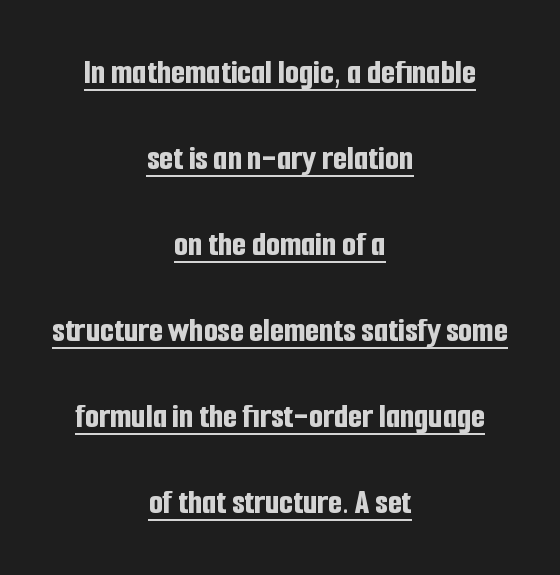
The image shows 36 px bold, condensed sans-serif type, upright; set centered, loose line spacing (2.39x), normal letter spacing, underlined; low stroke contrast and a medium x-height.
